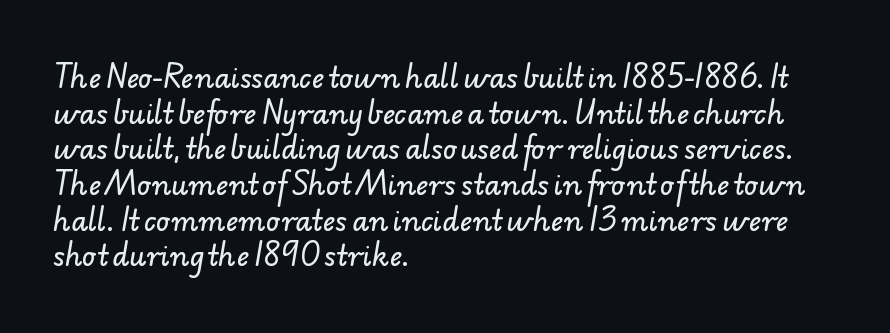
Q: Is the text underlined? A: No.
Q: How is the paragraph aligned? A: Left-aligned.
Q: Is the spacing between letters normal or unusually wide? A: Normal.
Q: Is the spacing between lines tight, normal or loose? A: Normal.
